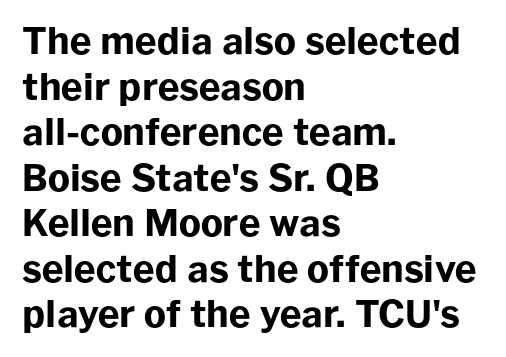
Q: Is the text bold? A: Yes.
Q: Is the text italic (slanted)? A: No, it is upright.
Q: Is the typeface a serif or a sans-serif typeface? A: Sans-serif.
Q: Is the text underlined? A: No.
Q: How is the paragraph aligned? A: Left-aligned.
Q: Is the spacing between letters normal or unusually wide? A: Normal.
Q: Width (condensed, normal, or wide)? A: Normal.
Q: Stroke contrast? A: Low.
Q: x-height? A: Medium.
Q: Monospaced? A: No.
